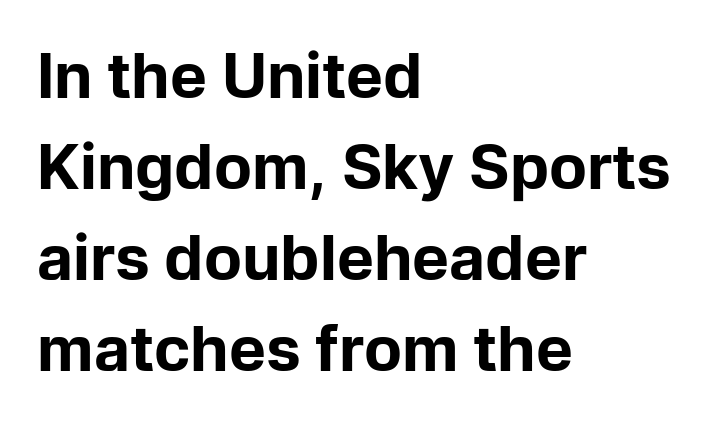
Q: Is the text bold? A: Yes.
Q: Is the text italic (slanted)? A: No, it is upright.
Q: Is the typeface a serif or a sans-serif typeface? A: Sans-serif.
Q: Is the text underlined? A: No.
Q: How is the paragraph aligned? A: Left-aligned.
Q: Is the spacing between letters normal or unusually wide? A: Normal.
Q: Is the spacing between lines tight, normal or loose? A: Normal.
Q: Width (condensed, normal, or wide)? A: Normal.
Q: Stroke contrast? A: Low.
Q: x-height? A: Medium.
Q: Monospaced? A: No.
